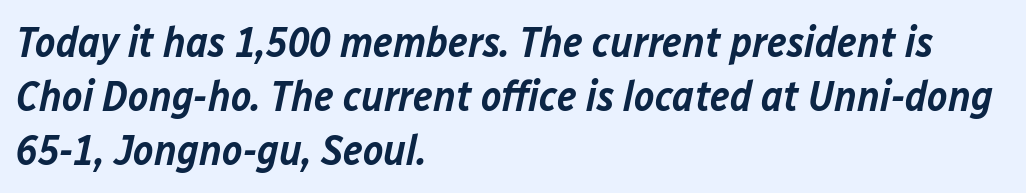
There's an unmistakable incline to the writing here. The ragged edge is on the right, which tells us the setting is flush left. The passage shown is typed in a proportional face where columns would drift. How heavy is the stroke? Medium-heavy — a semibold, shy of bold.
